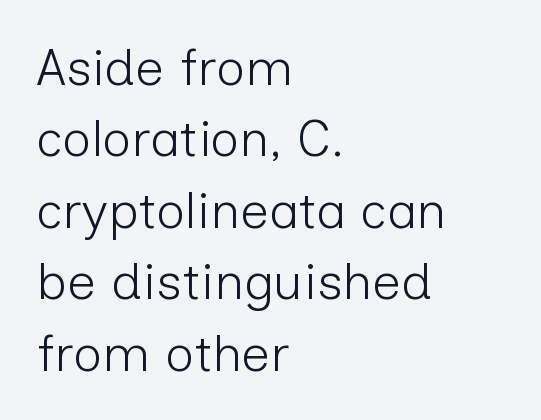
The rows are spaced the way most documents space them. Serif or sans? Sans — the stroke terminals are bare. Does extra space separate the letters? No, they use regular spacing. Heaviness? Minimal to ordinary, like unemphasized prose. The paragraph has a hard left edge and a soft right edge.
